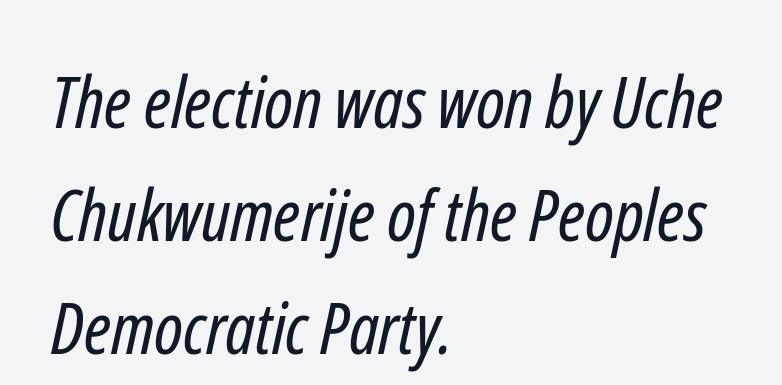
Q: Is the text bold? A: No.
Q: Is the typeface a serif or a sans-serif typeface? A: Sans-serif.
Q: Is the text underlined? A: No.
Q: How is the paragraph aligned? A: Left-aligned.
Q: Is the spacing between letters normal or unusually wide? A: Normal.
Q: Is the spacing between lines tight, normal or loose? A: Normal.
Q: Width (condensed, normal, or wide)? A: Condensed.
Q: Stroke contrast? A: Low.
Q: x-height? A: Medium.
Q: Monospaced? A: No.
